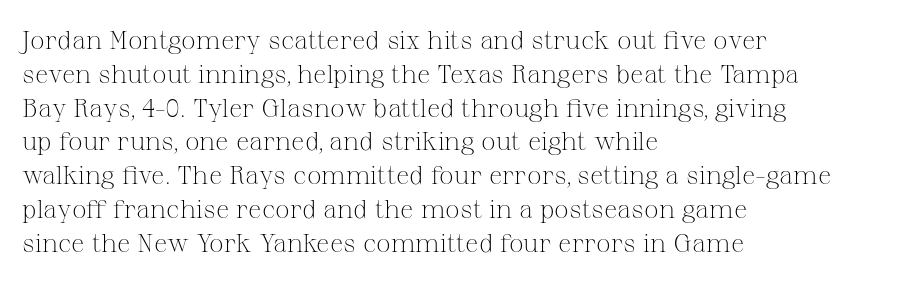
{"italic": "no", "bold": "no", "underline": "no", "align": "left", "line_spacing": "normal", "line_spacing_ratio": 1.3, "letter_spacing": "normal", "letter_spacing_em": 0.0, "glyph_px": 26}
